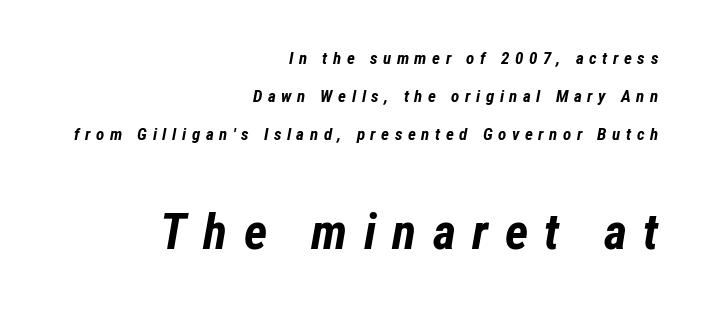
Q: Is the text bold? A: Yes.
Q: Is the text italic (slanted)? A: Yes, it leans right by about 12 degrees.
Q: Is the text underlined? A: No.
Q: How is the paragraph aligned? A: Right-aligned.
Q: Is the spacing between letters normal or unusually wide? A: Unusually wide.
Q: Is the spacing between lines tight, normal or loose? A: Loose.
Q: Which block of text is set in a larger size, the first (top) or the second (bottom)? A: The second (bottom) one.
Q: Width (condensed, normal, or wide)? A: Condensed.
Q: Stroke contrast? A: Low.
Q: x-height? A: Medium.
Q: Monospaced? A: No.
